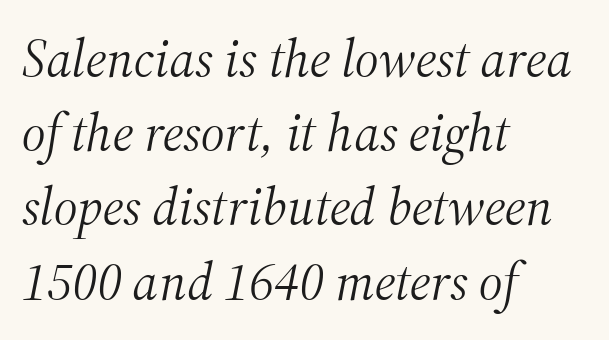
Lines of text with bare space underneath. The face used here is proportionally spaced, like ordinary book or web type. Honestly, the row spacing looks completely unremarkable. The axis of the letterforms is tilted away from vertical. Line starts are locked; line ends wander.
